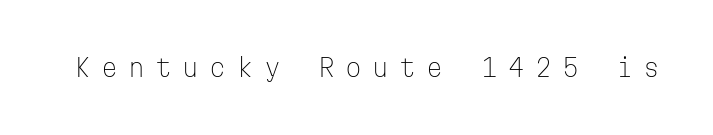
The image shows 24 px text type, upright; set unusually wide letter spacing (+0.43 em), not underlined.
